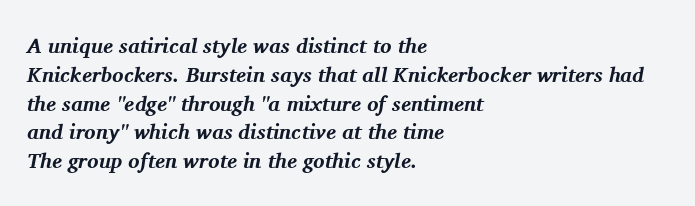
The image shows 21 px bold type, italic (leaning right); set left-aligned, normal line spacing (1.37x), normal letter spacing, not underlined.
